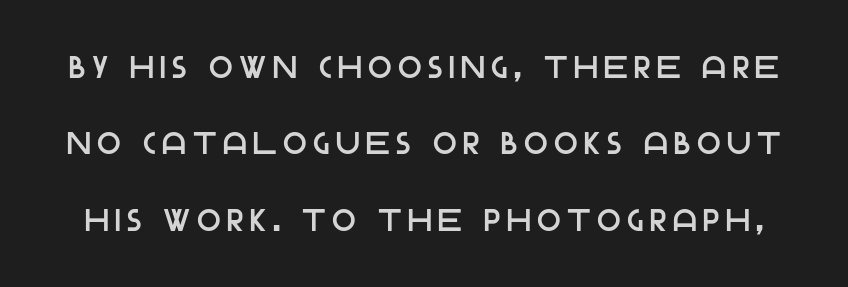
Q: Is the text italic (slanted)? A: No, it is upright.
Q: Is the typeface a serif or a sans-serif typeface? A: Sans-serif.
Q: Is the text underlined? A: No.
Q: Is the spacing between letters normal or unusually wide? A: Unusually wide.
Q: Is the spacing between lines tight, normal or loose? A: Loose.
Q: Width (condensed, normal, or wide)? A: Normal.
Q: Stroke contrast? A: Low.
Q: x-height? A: Large.
Q: Monospaced? A: No.
